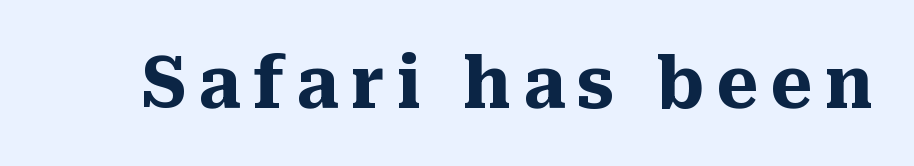
The image shows 71 px heavy serif type, upright; set not underlined; medium stroke contrast and a medium x-height.
